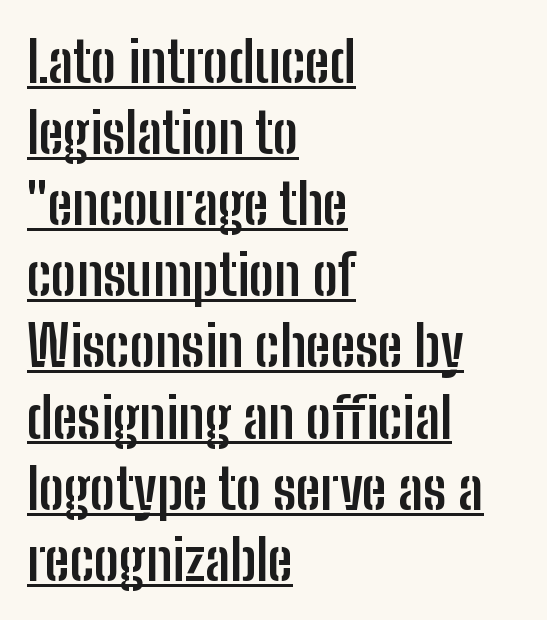
Q: Is the text bold? A: Yes.
Q: Is the text italic (slanted)? A: No, it is upright.
Q: Is the typeface a serif or a sans-serif typeface? A: Sans-serif.
Q: Is the text underlined? A: Yes.
Q: How is the paragraph aligned? A: Left-aligned.
Q: Is the spacing between letters normal or unusually wide? A: Normal.
Q: Is the spacing between lines tight, normal or loose? A: Normal.
Q: Width (condensed, normal, or wide)? A: Condensed.
Q: Stroke contrast? A: Low.
Q: x-height? A: Medium.
Q: Monospaced? A: No.
